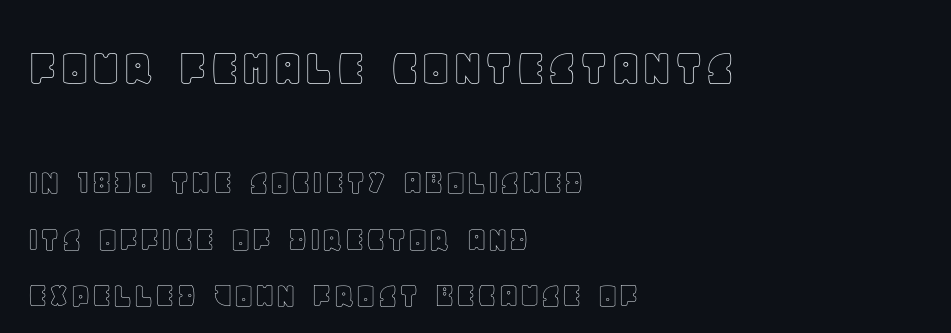
Q: Is the text italic (slanted)? A: No, it is upright.
Q: Is the text underlined? A: No.
Q: How is the paragraph aligned? A: Left-aligned.
Q: Is the spacing between letters normal or unusually wide? A: Normal.
Q: Is the spacing between lines tight, normal or loose? A: Normal.
Q: Which block of text is set in a larger size, the first (top) or the second (bottom)? A: The first (top) one.
Q: Width (condensed, normal, or wide)? A: Normal.
Q: x-height? A: Large.
Q: Monospaced? A: No.
